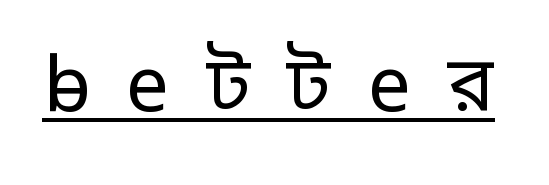
The image shows 77 px regular-weight sans-serif type, upright; set unusually wide letter spacing (+0.48 em), underlined; low stroke contrast and a medium x-height.
